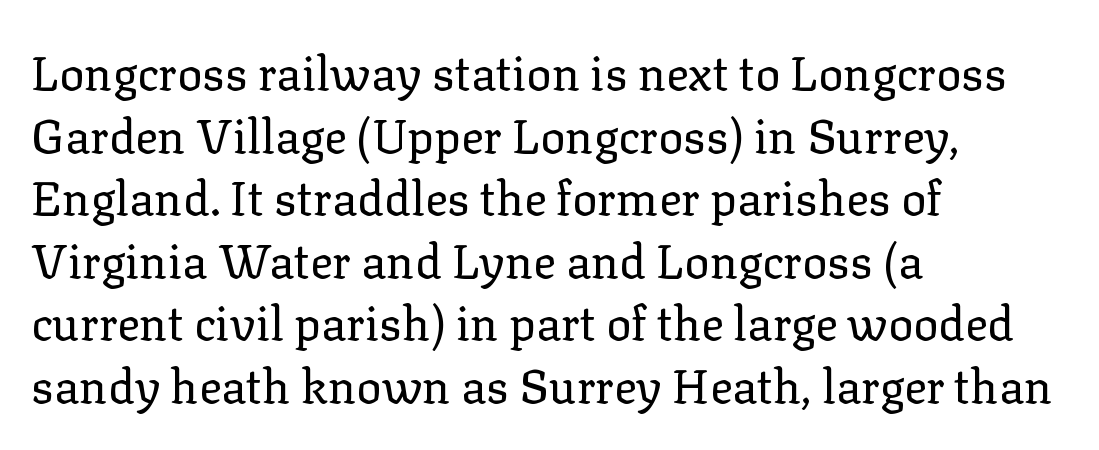
Q: Is the text bold? A: No.
Q: Is the text italic (slanted)? A: No, it is upright.
Q: Is the typeface a serif or a sans-serif typeface? A: Serif.
Q: Is the text underlined? A: No.
Q: How is the paragraph aligned? A: Left-aligned.
Q: Is the spacing between letters normal or unusually wide? A: Normal.
Q: Is the spacing between lines tight, normal or loose? A: Normal.
Q: Width (condensed, normal, or wide)? A: Normal.
Q: Stroke contrast? A: Low.
Q: x-height? A: Medium.
Q: Monospaced? A: No.
